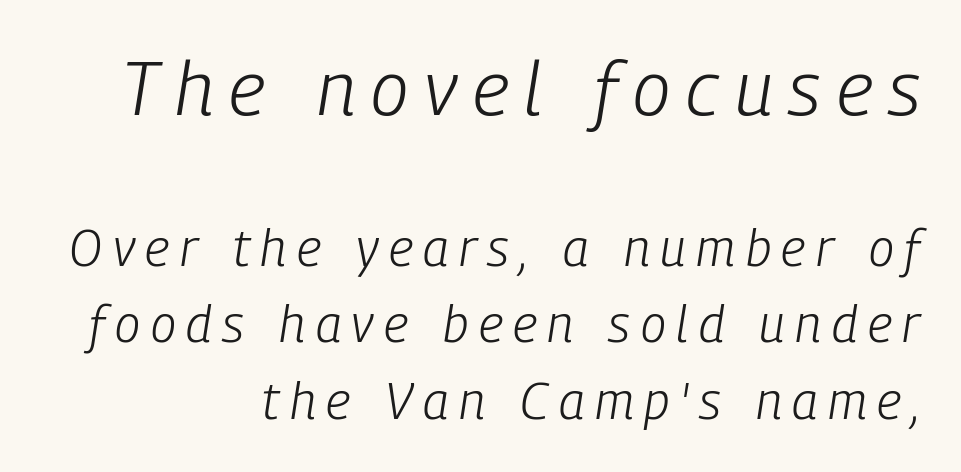
{"italic": "yes", "lean": "right", "slant_degrees": 9, "bold": "no", "weight": "light", "width": "condensed", "stroke_contrast": "low", "x_height": "medium", "monospaced": "no", "underline": "no", "align": "right", "line_spacing": "normal", "line_spacing_ratio": 1.5, "letter_spacing": "wide", "letter_spacing_em": 0.21, "larger_block": "first", "size_ratio": 1.49, "glyph_px": 76}
